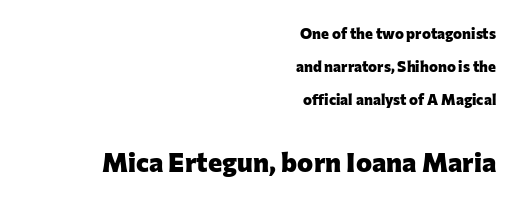
The image shows 27 px bold type, upright; set right-aligned, loose line spacing (2.21x), normal letter spacing, not underlined; the second (bottom) block is 1.8x larger.
